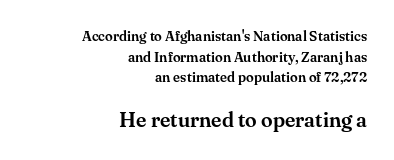
The image shows 21 px text type, upright; set right-aligned, normal line spacing (1.47x), normal letter spacing, not underlined; the second (bottom) block is 1.5x larger.
